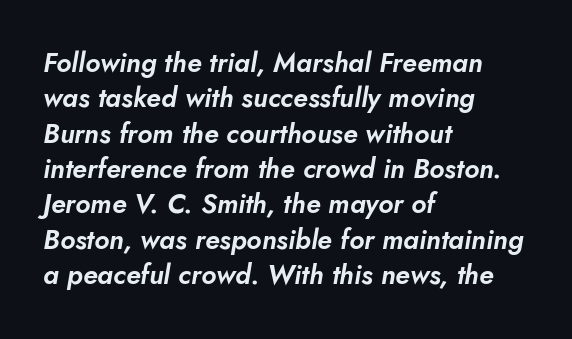
{"italic": "yes", "lean": "right", "slant_degrees": 5, "underline": "no", "align": "left", "line_spacing": "normal", "line_spacing_ratio": 1.31, "letter_spacing": "normal", "letter_spacing_em": 0.0, "glyph_px": 27}
